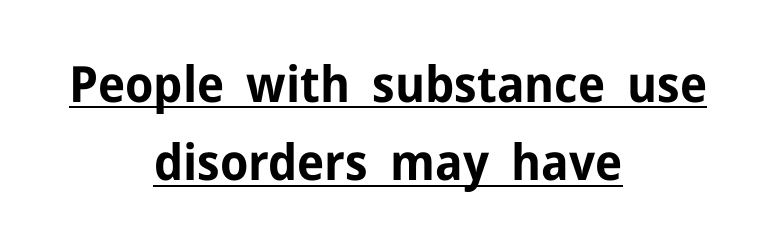
Q: Is the text bold? A: Yes.
Q: Is the text italic (slanted)? A: No, it is upright.
Q: Is the typeface a serif or a sans-serif typeface? A: Sans-serif.
Q: Is the text underlined? A: Yes.
Q: How is the paragraph aligned? A: Centered.
Q: Is the spacing between letters normal or unusually wide? A: Normal.
Q: Is the spacing between lines tight, normal or loose? A: Normal.
Q: Width (condensed, normal, or wide)? A: Normal.
Q: Stroke contrast? A: Low.
Q: x-height? A: Medium.
Q: Monospaced? A: No.
